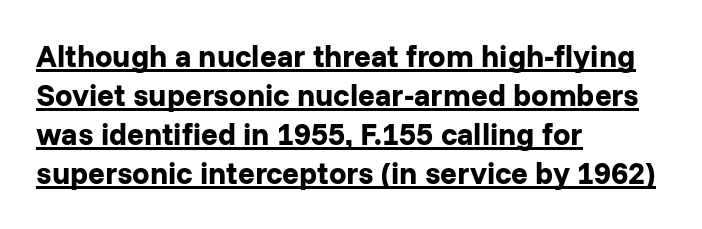
A typesetter would call this proportional, since set widths differ per character. Nothing sits at the stroke ends, so this counts as sans-serif. Summary of weight: heavy, a full bold. The string is rendered with underlining switched on.
